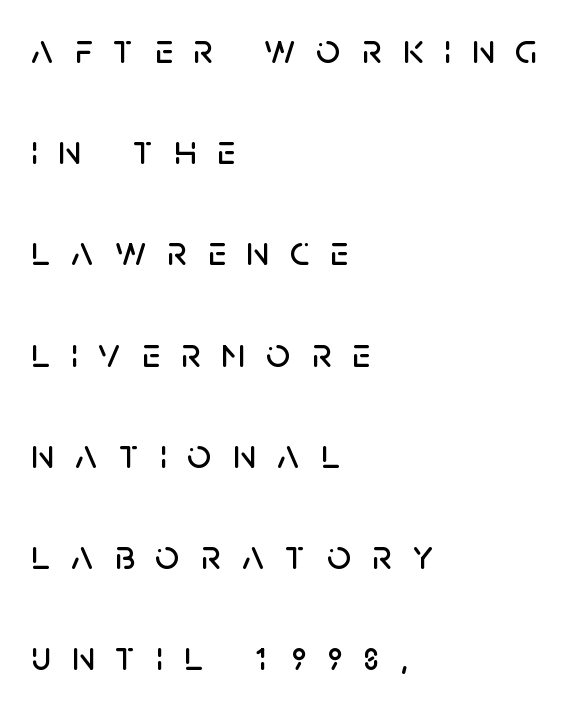
The block of text is sparse from top to bottom, with ample space between rows. Descender tails drop into unmarked territory. The rendering inserts visible extra space after every character. Grotesque or geometric, the face here clearly has no serifs. The typography opts for an upright posture over an oblique one.
